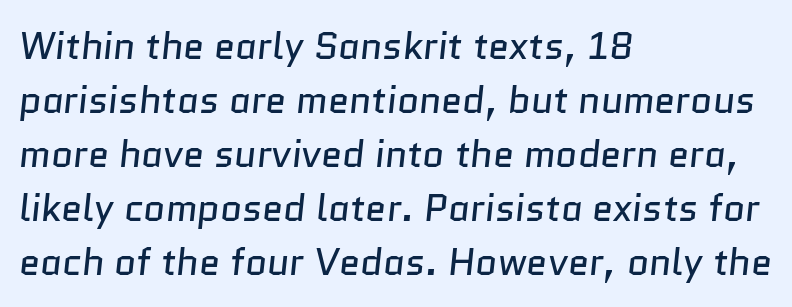
{"serif": "no", "bold": "no", "weight": "regular", "width": "normal", "stroke_contrast": "low", "x_height": "medium", "monospaced": "no", "underline": "no", "align": "left", "line_spacing": "normal", "line_spacing_ratio": 1.42, "letter_spacing": "normal", "letter_spacing_em": 0.0, "glyph_px": 38}
